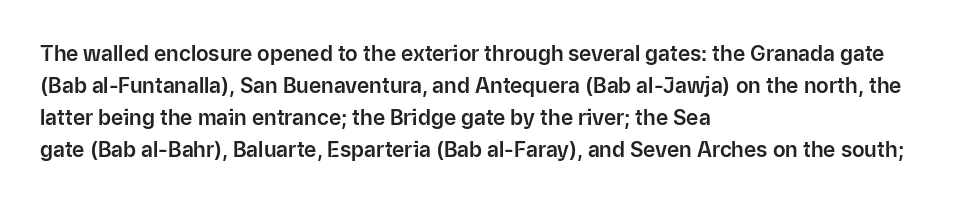
Q: Is the text italic (slanted)? A: No, it is upright.
Q: Is the text underlined? A: No.
Q: How is the paragraph aligned? A: Left-aligned.
Q: Is the spacing between letters normal or unusually wide? A: Normal.
Q: Is the spacing between lines tight, normal or loose? A: Normal.
